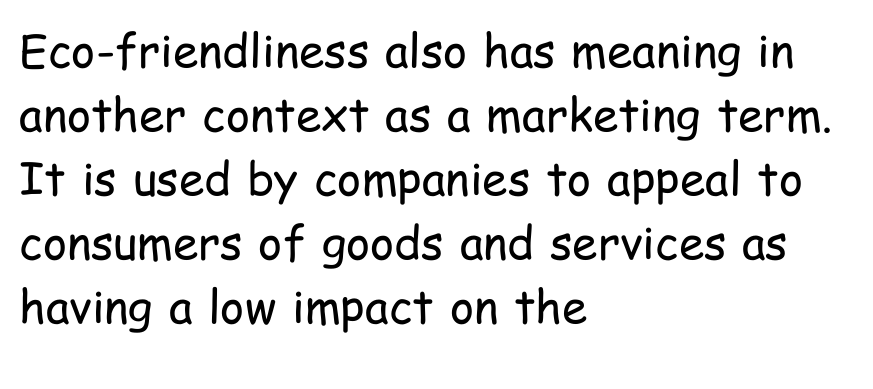
{"serif": "no", "italic": "no", "bold": "no", "weight": "regular", "width": "condensed", "stroke_contrast": "low", "x_height": "medium", "monospaced": "no", "underline": "no", "align": "left", "line_spacing": "normal", "line_spacing_ratio": 1.39, "letter_spacing": "normal", "letter_spacing_em": 0.0, "glyph_px": 46}
